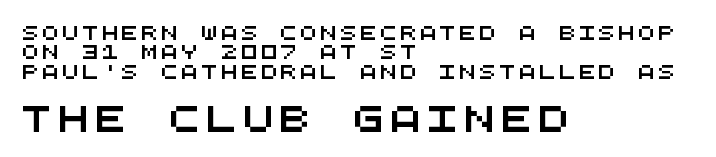
The tracking reads as deliberately expanded to a designer's eye. This block has exactly the height ordinary leading produces. The designer gave the closing block more size than the opening block. Horizontally, the lines are justified to the leading edge only. The glyphs are unaccompanied by any horizontal stroke below them.
